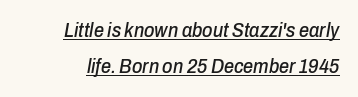
{"italic": "yes", "lean": "right", "slant_degrees": 10, "underline": "yes", "line_spacing_ratio": 1.8, "letter_spacing": "normal", "letter_spacing_em": 0.0, "glyph_px": 20}
